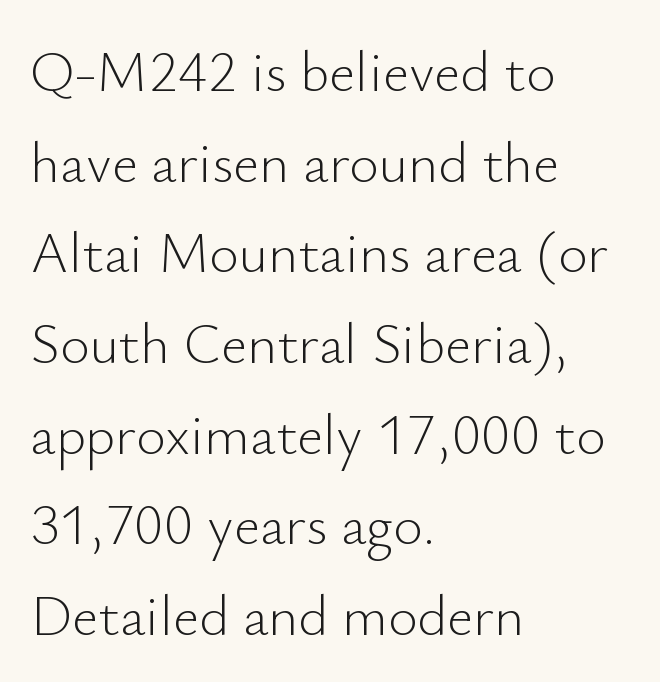
{"serif": "no", "italic": "no", "bold": "no", "weight": "light", "width": "normal", "stroke_contrast": "low", "x_height": "small", "monospaced": "no", "underline": "no", "align": "left", "line_spacing": "normal", "line_spacing_ratio": 1.59, "letter_spacing": "normal", "letter_spacing_em": 0.0, "glyph_px": 57}
